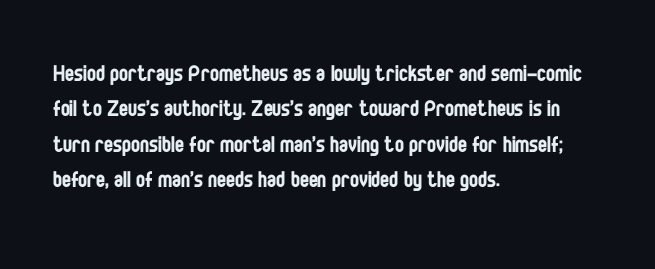
Q: Is the text bold? A: No.
Q: Is the text italic (slanted)? A: No, it is upright.
Q: Is the text underlined? A: No.
Q: How is the paragraph aligned? A: Left-aligned.
Q: Is the spacing between letters normal or unusually wide? A: Normal.
Q: Is the spacing between lines tight, normal or loose? A: Normal.
